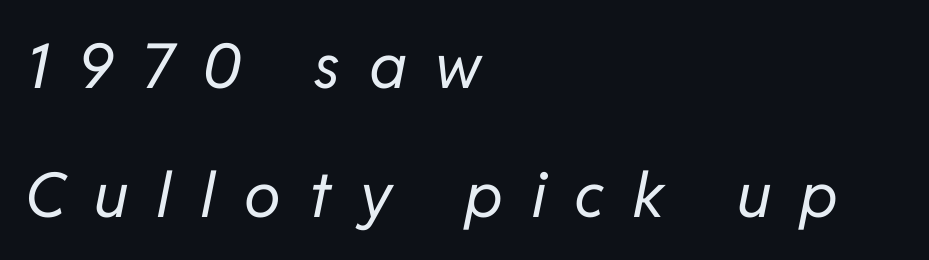
{"italic": "yes", "lean": "right", "slant_degrees": 11, "bold": "no", "weight": "regular", "width": "normal", "stroke_contrast": "low", "x_height": "medium", "monospaced": "no", "underline": "no", "align": "left", "line_spacing": "loose", "line_spacing_ratio": 2.08, "letter_spacing": "wide", "letter_spacing_em": 0.46, "glyph_px": 62}
